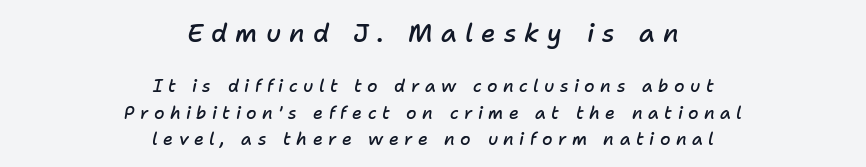
{"italic": "yes", "lean": "right", "slant_degrees": 11, "bold": "semi", "underline": "no", "align": "center", "line_spacing": "normal", "line_spacing_ratio": 1.54, "letter_spacing": "wide", "letter_spacing_em": 0.32, "larger_block": "first", "size_ratio": 1.47, "glyph_px": 25}
